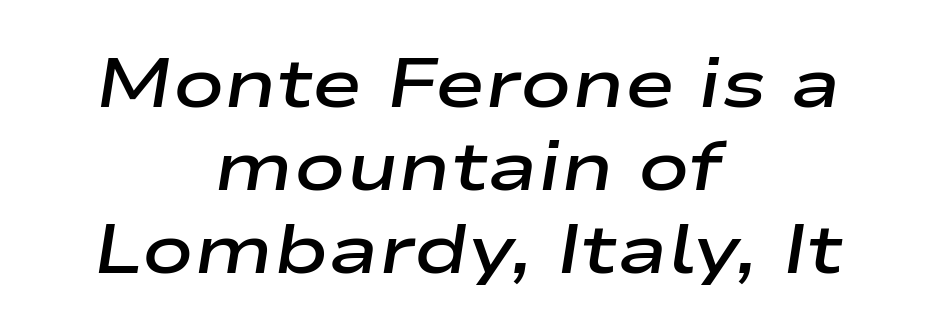
The image shows 68 px semibold, wide type, italic (leaning right); set centered, line spacing 1.22x, normal letter spacing, not underlined; low stroke contrast and a medium x-height.
